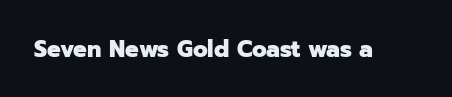
{"italic": "no", "bold": "yes", "underline": "no", "letter_spacing": "normal", "letter_spacing_em": 0.0, "glyph_px": 24}
